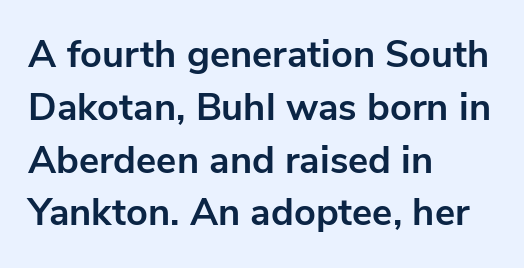
The image shows 38 px bold sans-serif type, upright; set left-aligned, normal line spacing (1.39x), normal letter spacing, not underlined; low stroke contrast and a medium x-height.
